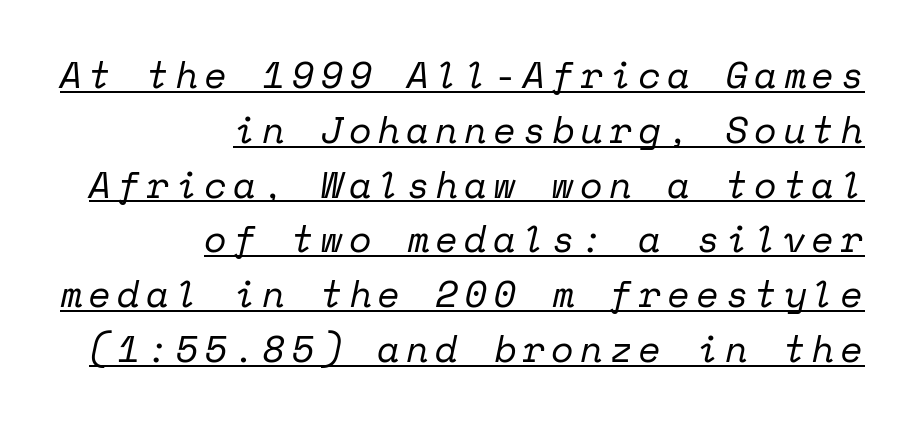
The image shows 37 px regular-weight serif type, italic (leaning right), monospaced; set right-aligned, normal line spacing (1.48x), underlined; low stroke contrast and a medium x-height.
